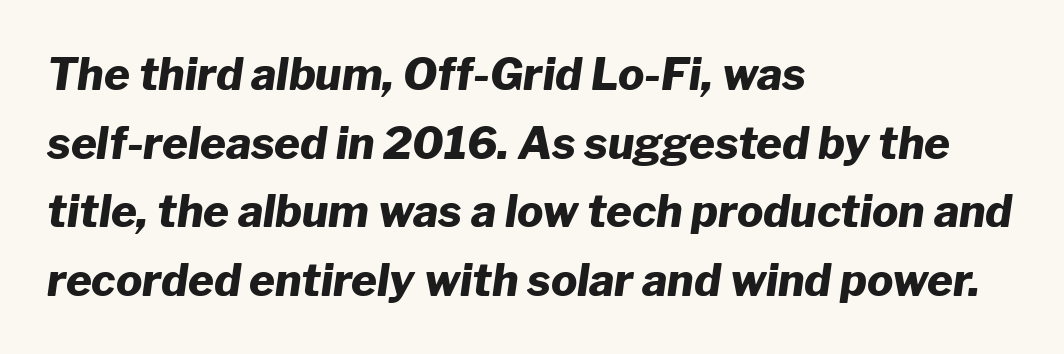
Q: Is the text bold? A: Yes.
Q: Is the text italic (slanted)? A: Yes, it leans right by about 8 degrees.
Q: Is the text underlined? A: No.
Q: How is the paragraph aligned? A: Left-aligned.
Q: Is the spacing between letters normal or unusually wide? A: Normal.
Q: Is the spacing between lines tight, normal or loose? A: Normal.
Q: Width (condensed, normal, or wide)? A: Normal.
Q: Stroke contrast? A: Low.
Q: x-height? A: Medium.
Q: Monospaced? A: No.
